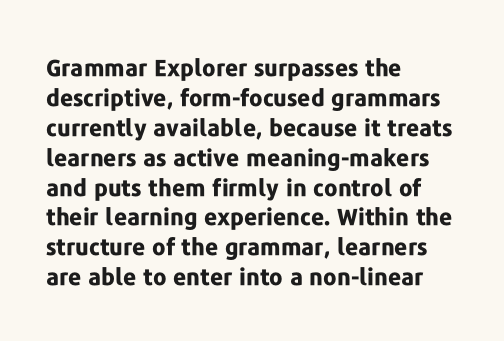
Designer's note — italics off, roman on. Clear beneath every line of the passage. Set as a true bold cut, around the 700 mark. How would I describe the line gaps? Plain and ordinary.
